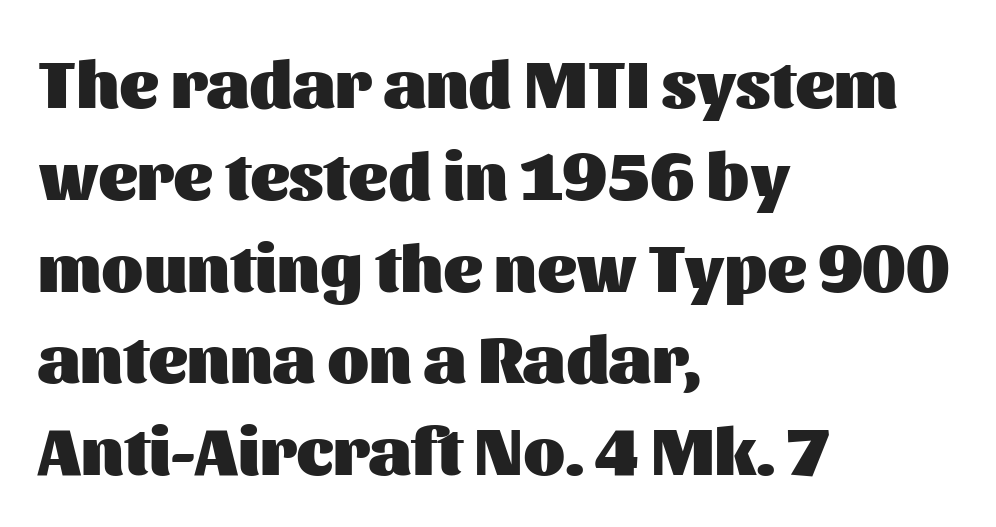
The image shows 68 px heavy sans-serif type, upright; set left-aligned, normal line spacing (1.35x), normal letter spacing, not underlined; medium stroke contrast and a medium x-height.
